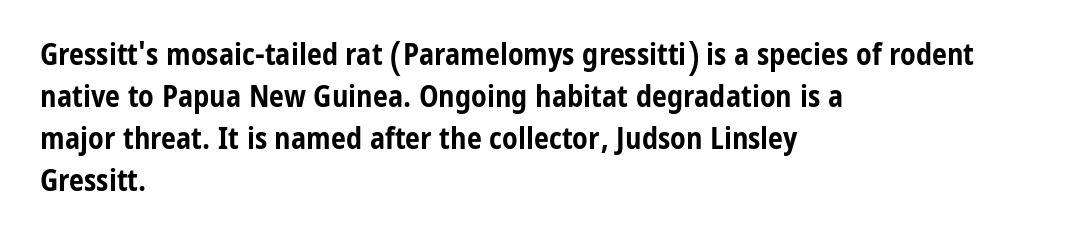
The image shows 30 px bold, condensed sans-serif type, upright; set left-aligned, normal line spacing (1.4x), normal letter spacing, not underlined; low stroke contrast and a medium x-height.
